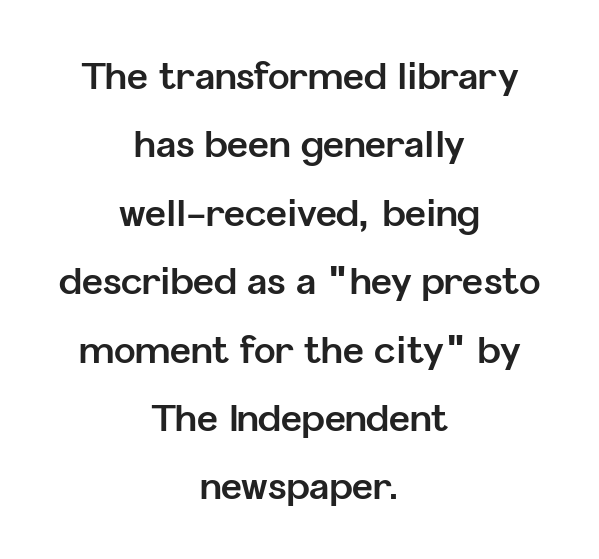
The image shows 36 px bold sans-serif type, upright; set centered, loose line spacing (1.9x), normal letter spacing, not underlined; low stroke contrast and a medium x-height.
